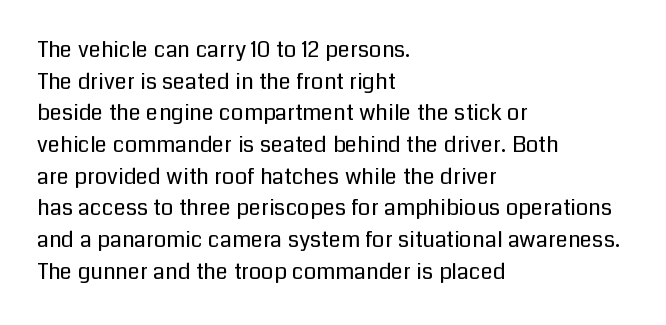
Q: Is the text bold? A: No.
Q: Is the text italic (slanted)? A: No, it is upright.
Q: Is the text underlined? A: No.
Q: How is the paragraph aligned? A: Left-aligned.
Q: Is the spacing between letters normal or unusually wide? A: Normal.
Q: Is the spacing between lines tight, normal or loose? A: Normal.
